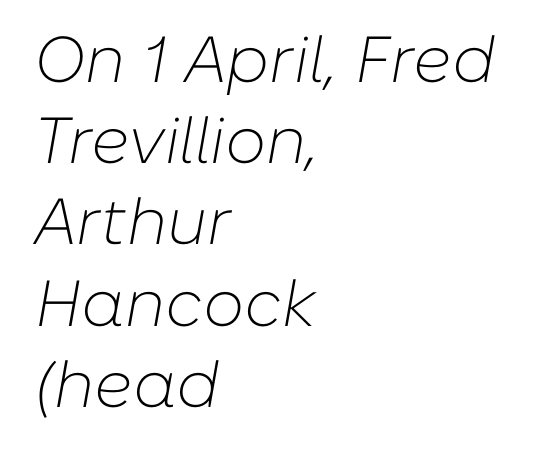
Q: Is the text bold? A: No.
Q: Is the text italic (slanted)? A: Yes, it leans right by about 10 degrees.
Q: Is the text underlined? A: No.
Q: How is the paragraph aligned? A: Left-aligned.
Q: Is the spacing between letters normal or unusually wide? A: Normal.
Q: Is the spacing between lines tight, normal or loose? A: Normal.
Q: Width (condensed, normal, or wide)? A: Normal.
Q: Stroke contrast? A: Low.
Q: x-height? A: Medium.
Q: Monospaced? A: No.
